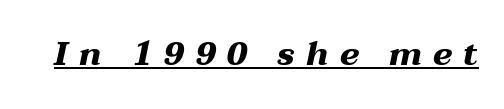
{"italic": "yes", "lean": "right", "slant_degrees": 12, "bold": "yes", "weight": "heavy", "width": "wide", "stroke_contrast": "medium", "x_height": "medium", "monospaced": "no", "underline": "yes", "letter_spacing": "wide", "letter_spacing_em": 0.33, "glyph_px": 33}
